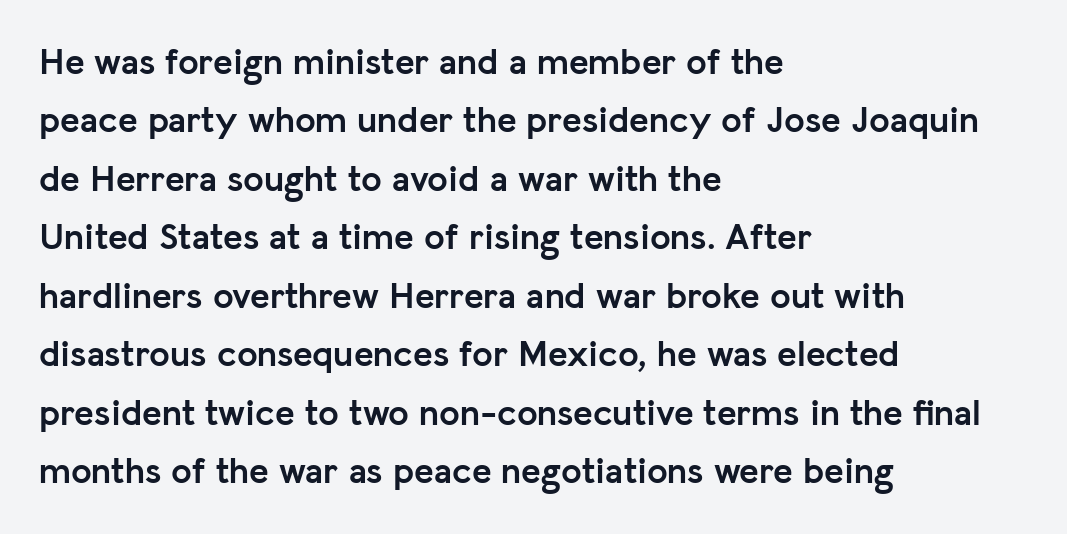
{"serif": "no", "italic": "no", "bold": "yes", "weight": "semibold", "width": "normal", "stroke_contrast": "low", "x_height": "medium", "monospaced": "no", "underline": "no", "align": "left", "line_spacing": "normal", "line_spacing_ratio": 1.58, "letter_spacing": "normal", "letter_spacing_em": 0.0, "glyph_px": 37}
